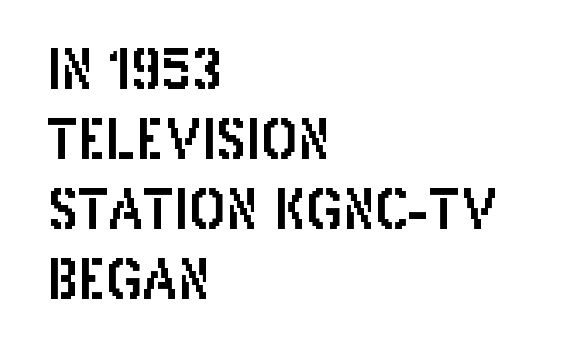
Q: Is the text italic (slanted)? A: No, it is upright.
Q: Is the typeface a serif or a sans-serif typeface? A: Sans-serif.
Q: Is the text underlined? A: No.
Q: How is the paragraph aligned? A: Left-aligned.
Q: Is the spacing between letters normal or unusually wide? A: Normal.
Q: Is the spacing between lines tight, normal or loose? A: Normal.
Q: Width (condensed, normal, or wide)? A: Condensed.
Q: Stroke contrast? A: Low.
Q: x-height? A: Large.
Q: Monospaced? A: No.
